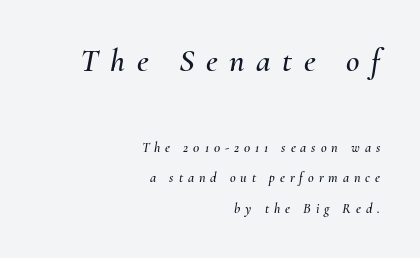
The image shows 33 px text type, italic (leaning right); set right-aligned, loose line spacing (2.19x), unusually wide letter spacing (+0.35 em), not underlined; the first (top) block is 2.36x larger; medium stroke contrast and a small x-height.
